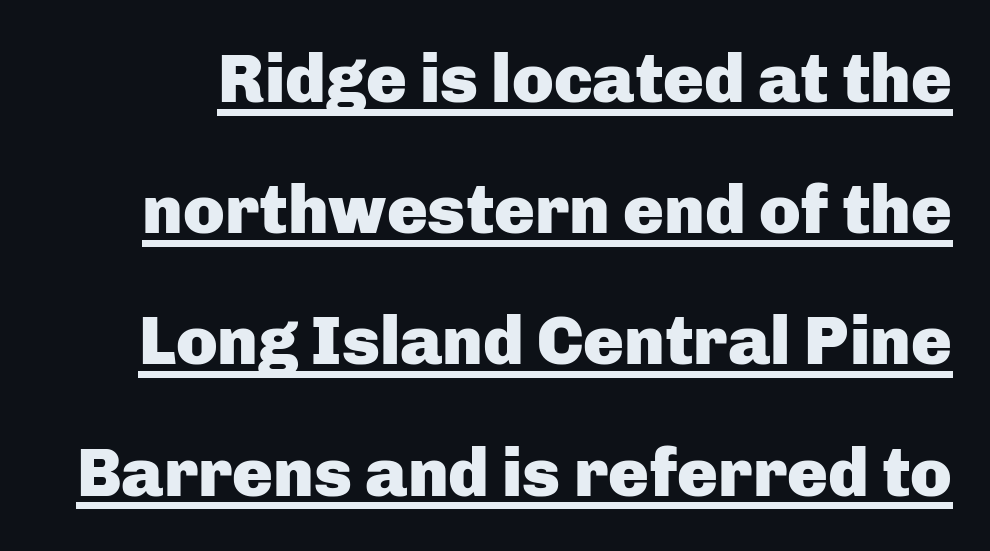
{"serif": "no", "italic": "no", "bold": "yes", "weight": "heavy", "width": "normal", "stroke_contrast": "low", "x_height": "medium", "monospaced": "no", "underline": "yes", "line_spacing": "loose", "line_spacing_ratio": 1.93, "letter_spacing": "normal", "letter_spacing_em": 0.0, "glyph_px": 68}
